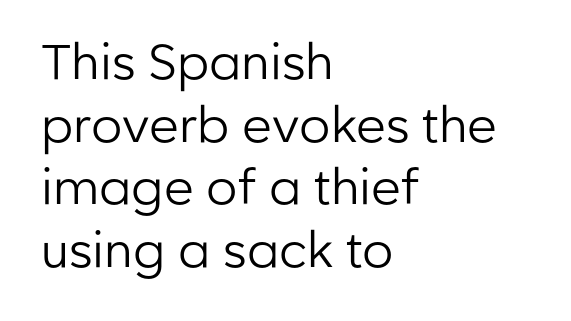
Notice how the stems are strictly vertical — no italics here. These lines are set flush left with a ragged right edge. Glyph-to-glyph distance matches everyday printed text. A sans-serif font was chosen for this passage. Is this a heavy cut? Hardly; it is regular or lighter. Clear beneath every line of the passage.
